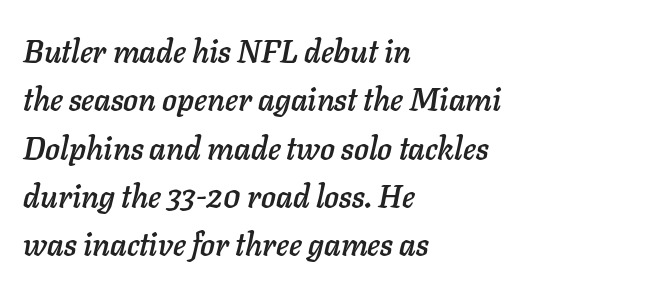
Q: Is the text italic (slanted)? A: Yes, it leans right by about 11 degrees.
Q: Is the text underlined? A: No.
Q: How is the paragraph aligned? A: Left-aligned.
Q: Is the spacing between letters normal or unusually wide? A: Normal.
Q: Is the spacing between lines tight, normal or loose? A: Normal.
Q: Width (condensed, normal, or wide)? A: Normal.
Q: Stroke contrast? A: Low.
Q: x-height? A: Medium.
Q: Monospaced? A: No.
